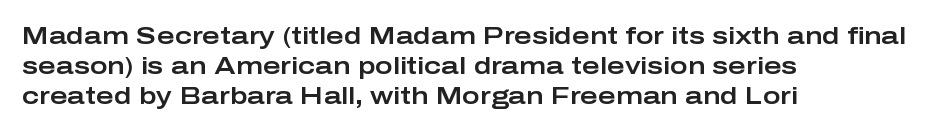
The image shows 24 px text type, upright; set left-aligned, normal line spacing (1.25x), normal letter spacing, not underlined.
